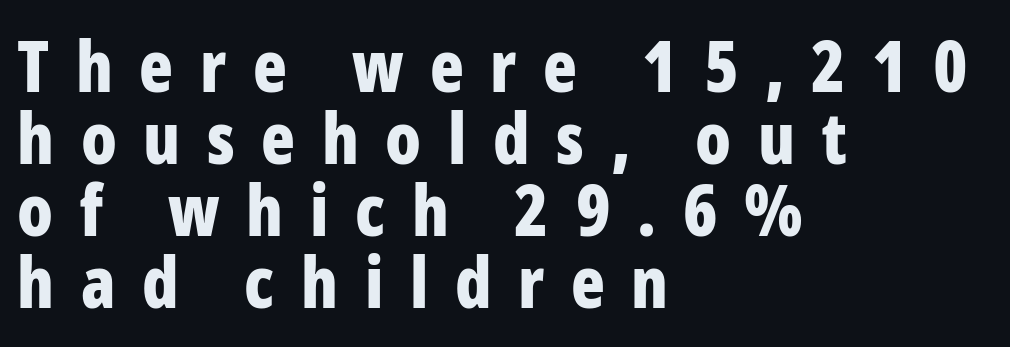
{"serif": "no", "italic": "no", "bold": "yes", "weight": "bold", "width": "condensed", "stroke_contrast": "low", "x_height": "medium", "monospaced": "no", "underline": "no", "align": "left", "line_spacing": "tight", "line_spacing_ratio": 1.03, "letter_spacing": "wide", "letter_spacing_em": 0.38, "glyph_px": 70}
